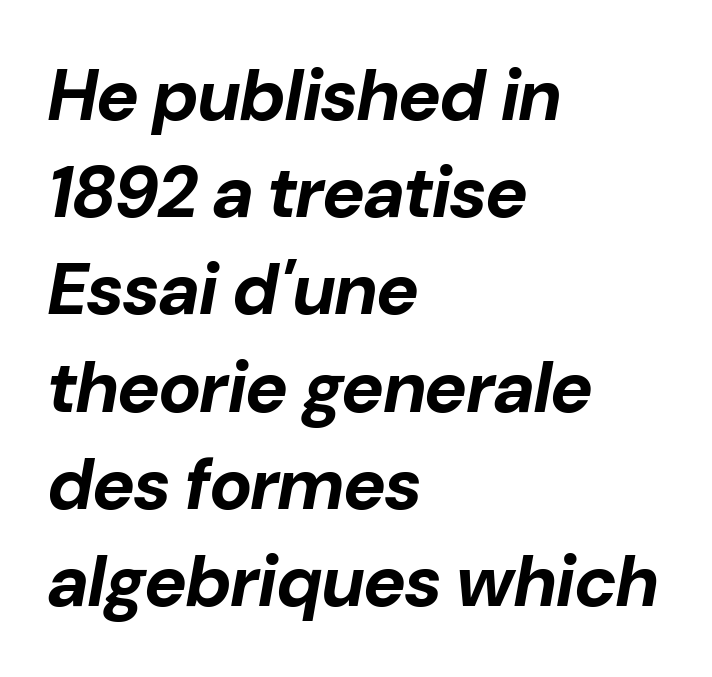
The image shows 72 px bold type, italic (leaning right); set left-aligned, normal line spacing (1.35x), normal letter spacing, not underlined; low stroke contrast and a medium x-height.
